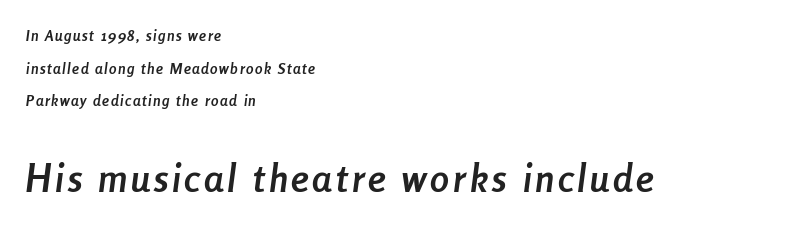
{"italic": "yes", "lean": "right", "slant_degrees": 8, "bold": "yes", "weight": "semibold", "width": "condensed", "stroke_contrast": "low", "x_height": "medium", "monospaced": "no", "underline": "no", "align": "left", "line_spacing": "loose", "line_spacing_ratio": 2.17, "larger_block": "second", "size_ratio": 2.53, "glyph_px": 38}
